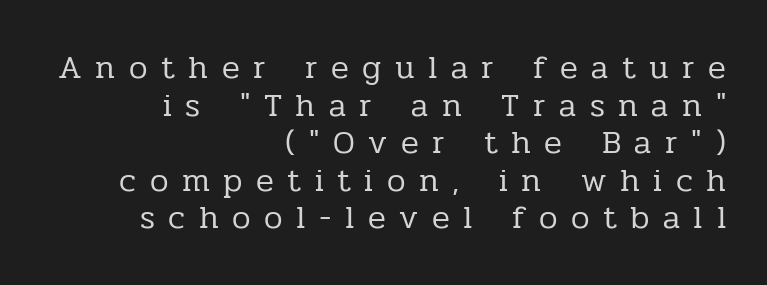
Q: Is the text bold? A: No.
Q: Is the text italic (slanted)? A: No, it is upright.
Q: Is the typeface a serif or a sans-serif typeface? A: Serif.
Q: Is the text underlined? A: No.
Q: How is the paragraph aligned? A: Right-aligned.
Q: Is the spacing between letters normal or unusually wide? A: Unusually wide.
Q: Is the spacing between lines tight, normal or loose? A: Tight.
Q: Width (condensed, normal, or wide)? A: Normal.
Q: Stroke contrast? A: Low.
Q: x-height? A: Medium.
Q: Monospaced? A: No.
